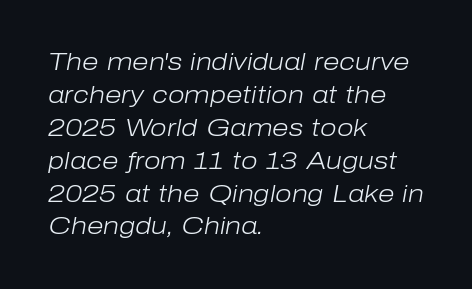
Q: Is the text bold? A: No.
Q: Is the text italic (slanted)? A: Yes, it leans right by about 10 degrees.
Q: Is the text underlined? A: No.
Q: How is the paragraph aligned? A: Left-aligned.
Q: Is the spacing between letters normal or unusually wide? A: Normal.
Q: Is the spacing between lines tight, normal or loose? A: Normal.
